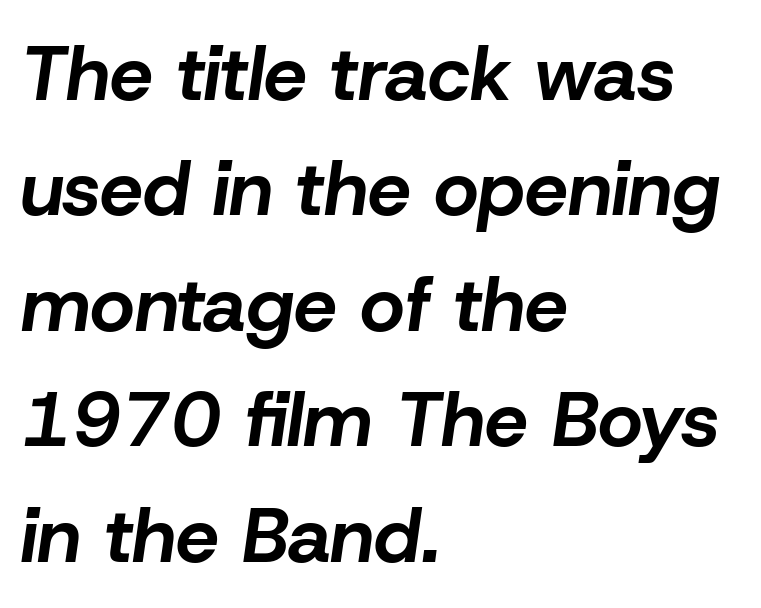
The image shows 77 px bold type, italic (leaning right); set left-aligned, normal line spacing (1.5x), normal letter spacing, not underlined; low stroke contrast and a medium x-height.
